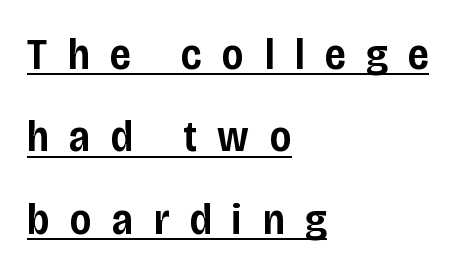
Q: Is the text bold? A: Semi-bold.
Q: Is the text italic (slanted)? A: No, it is upright.
Q: Is the typeface a serif or a sans-serif typeface? A: Sans-serif.
Q: Is the text underlined? A: Yes.
Q: How is the paragraph aligned? A: Left-aligned.
Q: Is the spacing between letters normal or unusually wide? A: Unusually wide.
Q: Width (condensed, normal, or wide)? A: Condensed.
Q: Stroke contrast? A: Low.
Q: x-height? A: Large.
Q: Monospaced? A: No.
